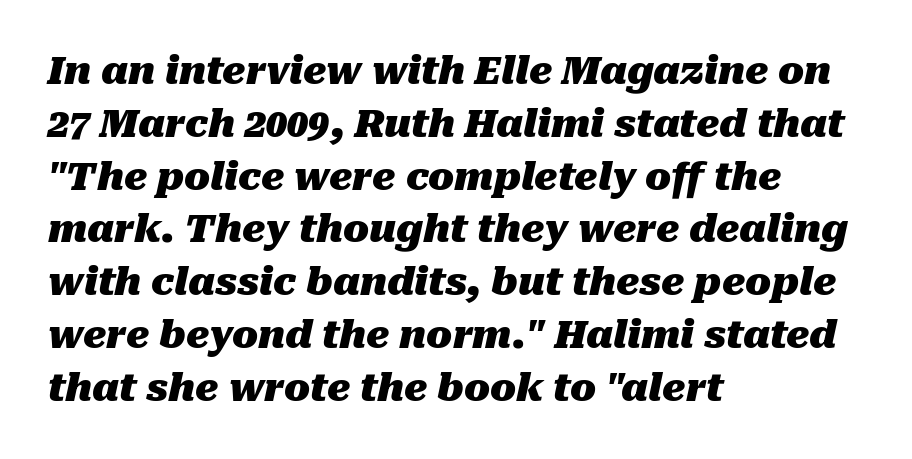
How would I describe the line gaps? Plain and ordinary. Check under the words: just untouched page. In terms of posture, this sample is oblique. The face used here has the dense, thick strokes of a bold. The tracking reads as untouched default to a designer's eye. Typeset ragged right — the left edge is the straight one.
